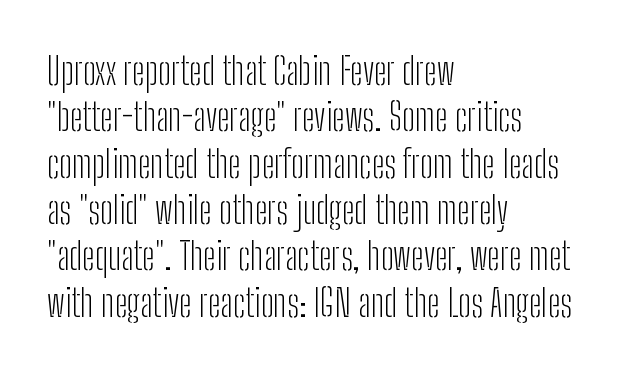
Q: Is the text bold? A: No.
Q: Is the text italic (slanted)? A: No, it is upright.
Q: Is the typeface a serif or a sans-serif typeface? A: Sans-serif.
Q: Is the text underlined? A: No.
Q: How is the paragraph aligned? A: Left-aligned.
Q: Is the spacing between letters normal or unusually wide? A: Normal.
Q: Width (condensed, normal, or wide)? A: Condensed.
Q: Stroke contrast? A: Low.
Q: x-height? A: Medium.
Q: Monospaced? A: No.
